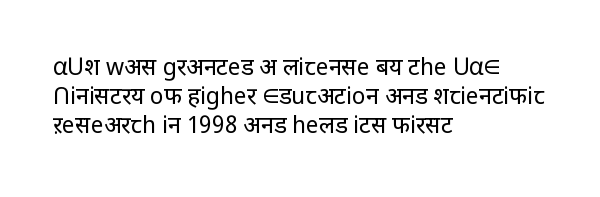
The image shows 23 px text type, upright; set left-aligned, normal line spacing (1.27x), normal letter spacing, not underlined.
